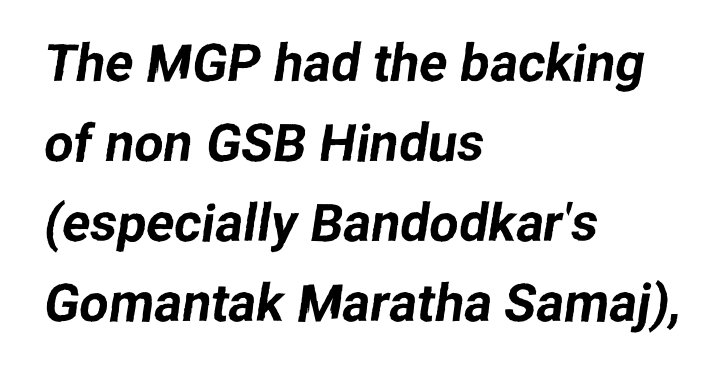
Q: Is the typeface a serif or a sans-serif typeface? A: Sans-serif.
Q: Is the text underlined? A: No.
Q: How is the paragraph aligned? A: Left-aligned.
Q: Is the spacing between letters normal or unusually wide? A: Normal.
Q: Is the spacing between lines tight, normal or loose? A: Normal.
Q: Width (condensed, normal, or wide)? A: Normal.
Q: Stroke contrast? A: Low.
Q: x-height? A: Medium.
Q: Monospaced? A: No.
